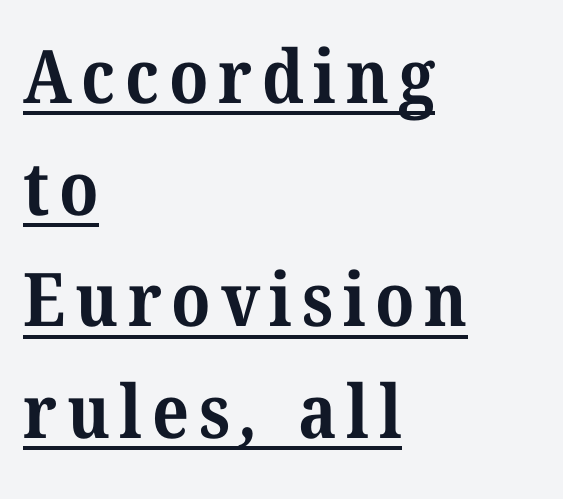
Q: Is the text bold? A: Yes.
Q: Is the typeface a serif or a sans-serif typeface? A: Serif.
Q: Is the text underlined? A: Yes.
Q: How is the paragraph aligned? A: Left-aligned.
Q: Is the spacing between lines tight, normal or loose? A: Normal.
Q: Width (condensed, normal, or wide)? A: Normal.
Q: Stroke contrast? A: Medium.
Q: x-height? A: Medium.
Q: Monospaced? A: No.
